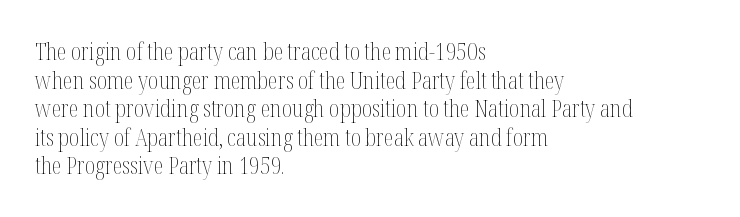
Q: Is the text bold? A: No.
Q: Is the text italic (slanted)? A: No, it is upright.
Q: Is the text underlined? A: No.
Q: How is the paragraph aligned? A: Left-aligned.
Q: Is the spacing between letters normal or unusually wide? A: Normal.
